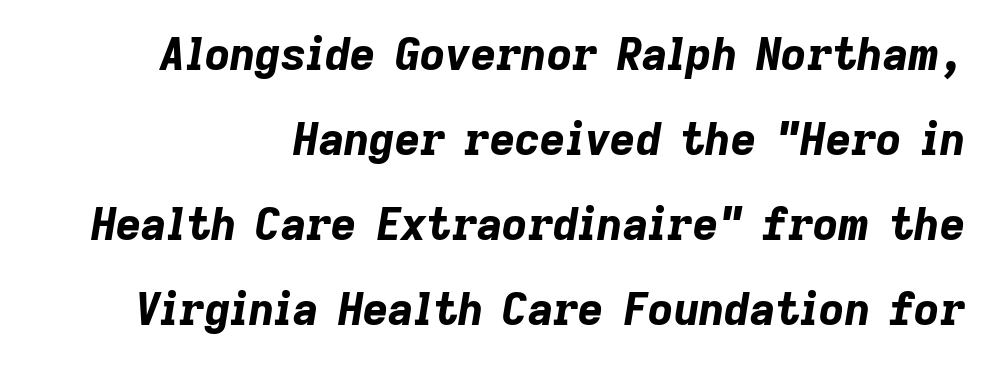
Q: Is the text bold? A: Yes.
Q: Is the text italic (slanted)? A: Yes, it leans right by about 9 degrees.
Q: Is the text underlined? A: No.
Q: How is the paragraph aligned? A: Right-aligned.
Q: Is the spacing between letters normal or unusually wide? A: Normal.
Q: Is the spacing between lines tight, normal or loose? A: Loose.
Q: Width (condensed, normal, or wide)? A: Normal.
Q: Stroke contrast? A: Low.
Q: x-height? A: Medium.
Q: Monospaced? A: No.
